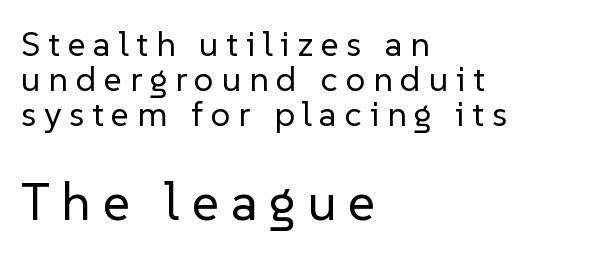
{"serif": "no", "italic": "no", "bold": "no", "weight": "regular", "width": "normal", "stroke_contrast": "low", "x_height": "medium", "monospaced": "no", "underline": "no", "align": "left", "line_spacing": "tight", "line_spacing_ratio": 1.0, "letter_spacing": "wide", "letter_spacing_em": 0.22, "larger_block": "second", "size_ratio": 1.51, "glyph_px": 53}
